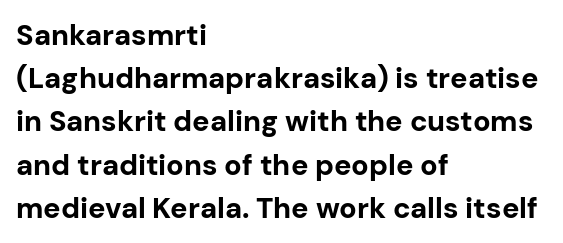
The image shows 29 px bold sans-serif type, upright; set left-aligned, normal line spacing (1.49x), normal letter spacing, not underlined; low stroke contrast and a medium x-height.
